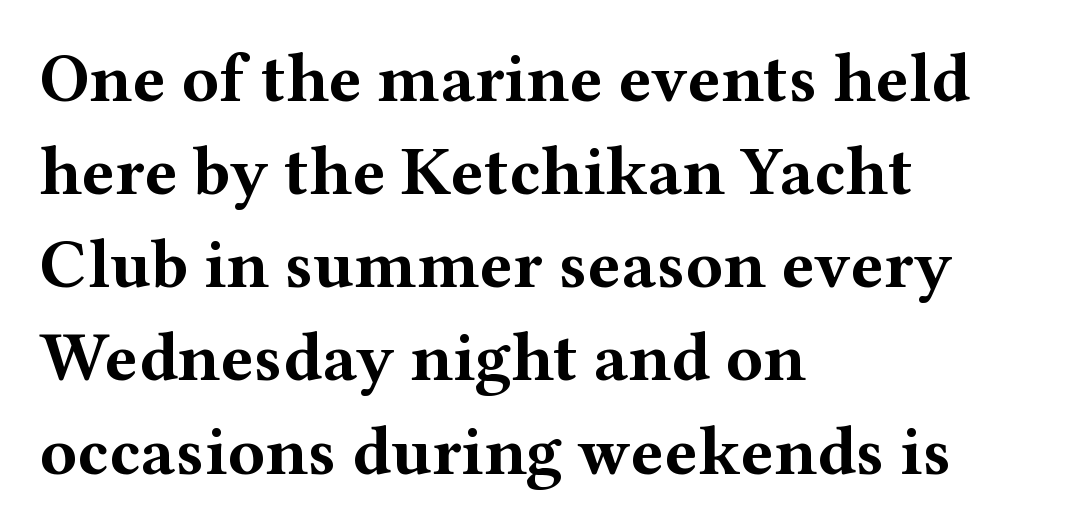
{"serif": "yes", "italic": "no", "bold": "yes", "weight": "bold", "width": "wide", "stroke_contrast": "medium", "x_height": "medium", "monospaced": "no", "underline": "no", "align": "left", "line_spacing": "normal", "line_spacing_ratio": 1.35, "letter_spacing": "normal", "letter_spacing_em": 0.0, "glyph_px": 69}
